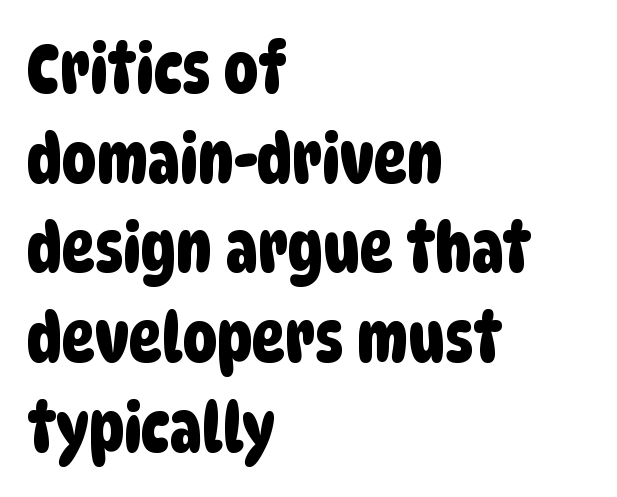
{"serif": "no", "width": "condensed", "stroke_contrast": "low", "x_height": "large", "monospaced": "no", "underline": "no", "align": "left", "line_spacing": "normal", "line_spacing_ratio": 1.3, "letter_spacing": "normal", "letter_spacing_em": 0.0, "glyph_px": 69}
